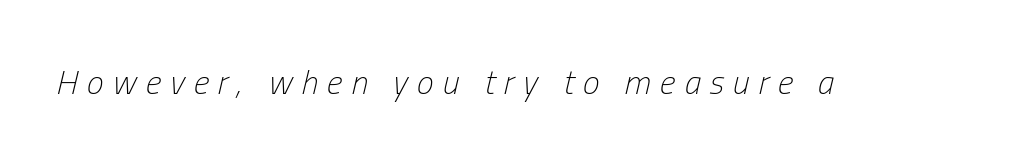
Descenders are the only things crossing below the line. The letters advance in unequal steps, a hallmark of proportional type. The face used here has a pronounced slope to its letters. Is the stroke heavy? The answer is a plain regular-or-lighter.
